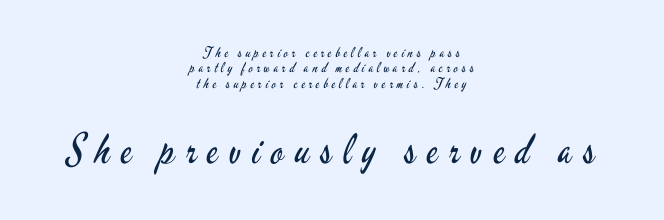
The image shows 41 px regular-weight, condensed sans-serif type; set centered, tight line spacing (1.09x), unusually wide letter spacing (+0.27 em), not underlined; the second (bottom) block is 2.93x larger; low stroke contrast and a small x-height.
